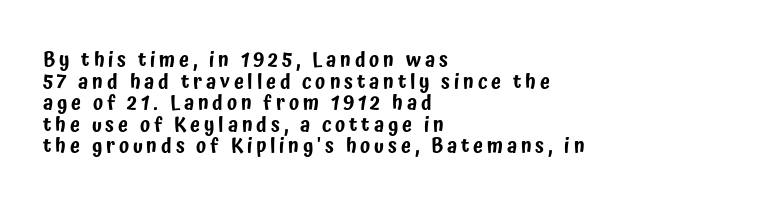
This rendering features lettering with no underline. The setting favours the left margin, as ordinary paragraphs usually do. A typesetter would call this leading minimal, almost set solid. Tall strokes in this sample are plumb rather than angled.
